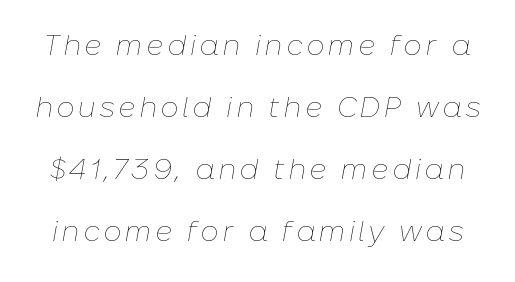
{"italic": "yes", "lean": "right", "slant_degrees": 10, "bold": "no", "weight": "thin", "width": "normal", "stroke_contrast": "low", "x_height": "medium", "monospaced": "no", "underline": "no", "line_spacing": "loose", "line_spacing_ratio": 2.14, "glyph_px": 29}
